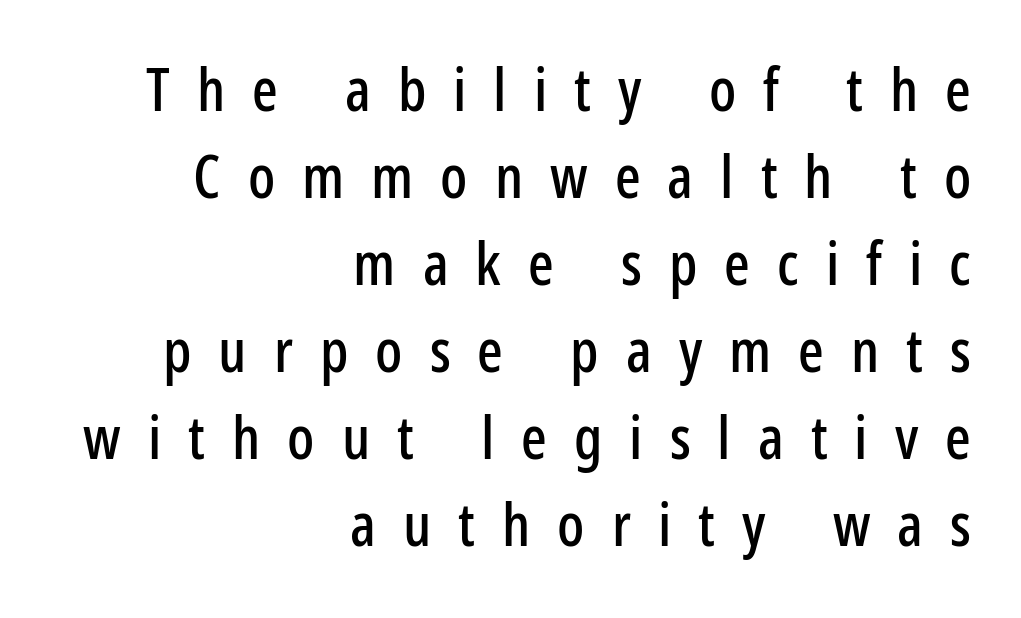
The words here are not underlined. A typesetter would call this proportional, since set widths differ per character. The letterforms stand isolated, each surrounded by extra space. The block of text has a typical density, with ordinary space between rows. The lettering stays uniformly vertical, giving the passage a roman look.
